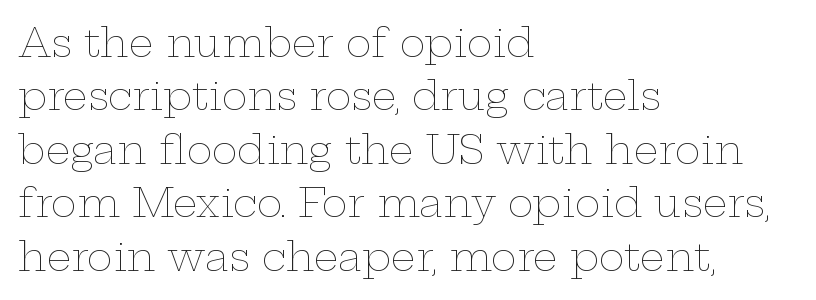
The image shows 39 px thin, wide type, upright; set left-aligned, normal line spacing (1.37x), normal letter spacing, not underlined; low stroke contrast and a medium x-height.
